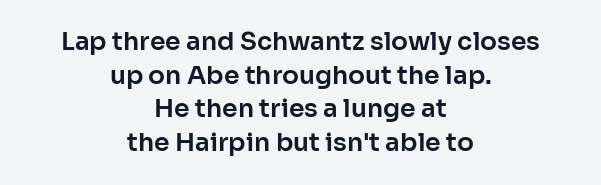
{"italic": "no", "underline": "no", "align": "center", "line_spacing": "normal", "line_spacing_ratio": 1.35, "letter_spacing": "normal", "letter_spacing_em": 0.0, "glyph_px": 25}
